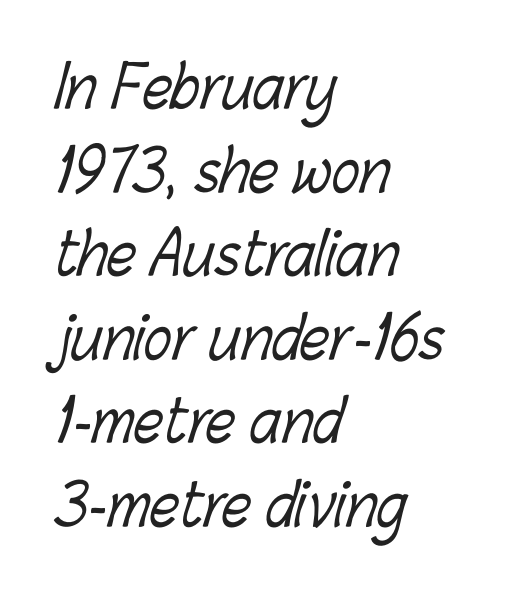
{"bold": "no", "weight": "light", "width": "condensed", "stroke_contrast": "low", "x_height": "medium", "monospaced": "no", "underline": "no", "align": "left", "line_spacing": "normal", "line_spacing_ratio": 1.44, "letter_spacing": "normal", "letter_spacing_em": 0.0, "glyph_px": 58}
